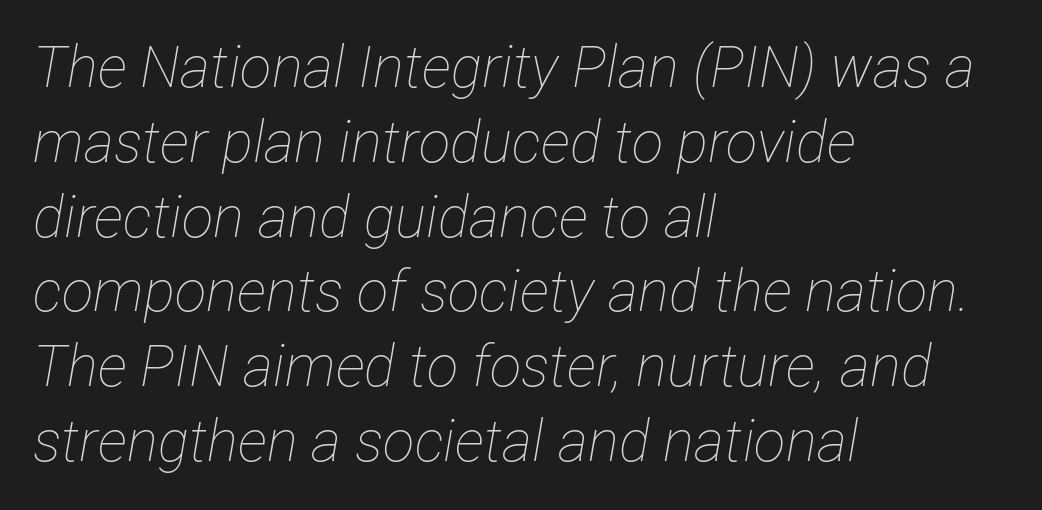
All the whitespace from short lines collects on the right. The rendering uses natural spacing where letterforms have individual widths. The rendering applies a slant to the glyphs. Look at the tracking — it's just the regular setting, nothing added. Stems here are at most as thick as an everyday book face. The area under the type is left untouched.
